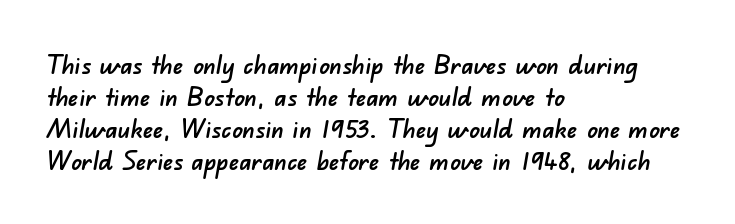
Q: Is the text underlined? A: No.
Q: How is the paragraph aligned? A: Left-aligned.
Q: Is the spacing between letters normal or unusually wide? A: Normal.
